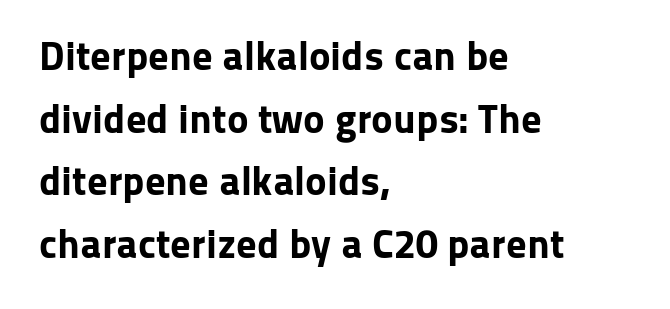
Q: Is the text bold? A: Yes.
Q: Is the text italic (slanted)? A: No, it is upright.
Q: Is the typeface a serif or a sans-serif typeface? A: Sans-serif.
Q: Is the text underlined? A: No.
Q: How is the paragraph aligned? A: Left-aligned.
Q: Is the spacing between letters normal or unusually wide? A: Normal.
Q: Is the spacing between lines tight, normal or loose? A: Normal.
Q: Width (condensed, normal, or wide)? A: Normal.
Q: Stroke contrast? A: Low.
Q: x-height? A: Medium.
Q: Monospaced? A: No.
